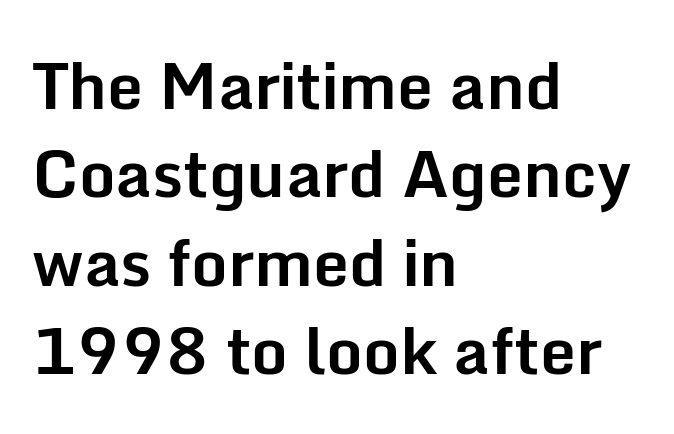
This block has exactly the height ordinary leading produces. Observe the absence of serifs on each vertical stroke in this sample. Notice how the stems are strictly vertical — no italics here. The paragraph has a hard left edge and a soft right edge.
